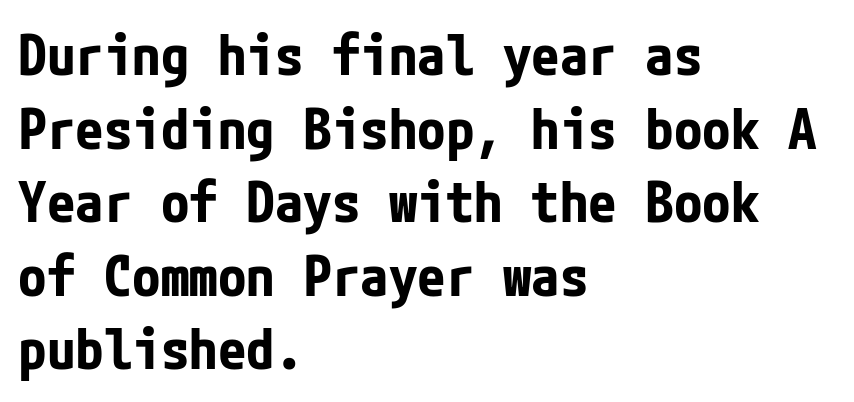
Q: Is the text bold? A: Yes.
Q: Is the text italic (slanted)? A: No, it is upright.
Q: Is the typeface a serif or a sans-serif typeface? A: Sans-serif.
Q: Is the text underlined? A: No.
Q: How is the paragraph aligned? A: Left-aligned.
Q: Is the spacing between letters normal or unusually wide? A: Normal.
Q: Is the spacing between lines tight, normal or loose? A: Normal.
Q: Width (condensed, normal, or wide)? A: Condensed.
Q: Stroke contrast? A: Low.
Q: x-height? A: Medium.
